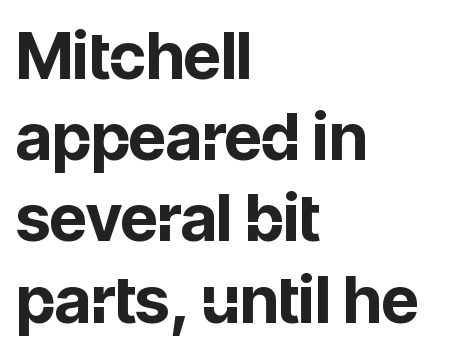
Line starts are locked; line ends wander. A typesetter would mark this as roman, not italic. Unlike a traditional serif, this face leaves its strokes unadorned. Character widths vary here, with narrow letters taking less room than wide ones.
